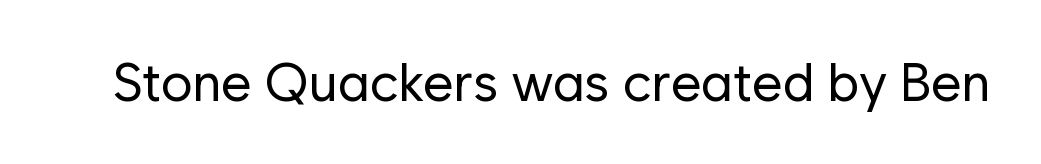
{"serif": "no", "italic": "no", "bold": "no", "weight": "regular", "width": "normal", "stroke_contrast": "low", "x_height": "medium", "monospaced": "no", "underline": "no", "letter_spacing": "normal", "letter_spacing_em": 0.0, "glyph_px": 53}
